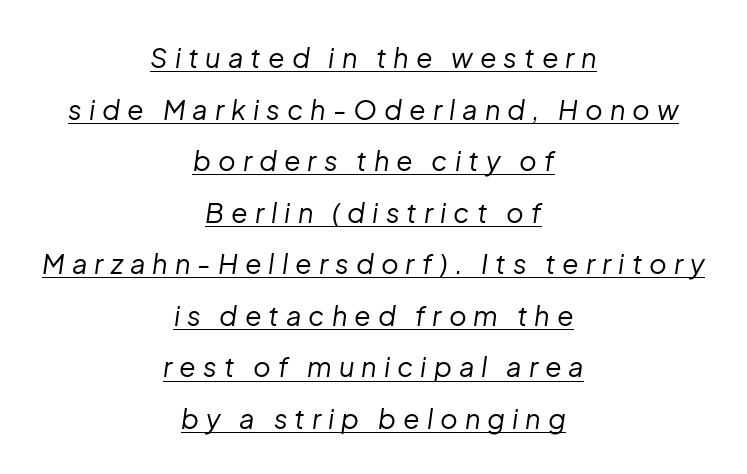
The image shows 27 px text type, italic (leaning right); set centered, loose line spacing (1.91x), unusually wide letter spacing (+0.26 em), underlined.
